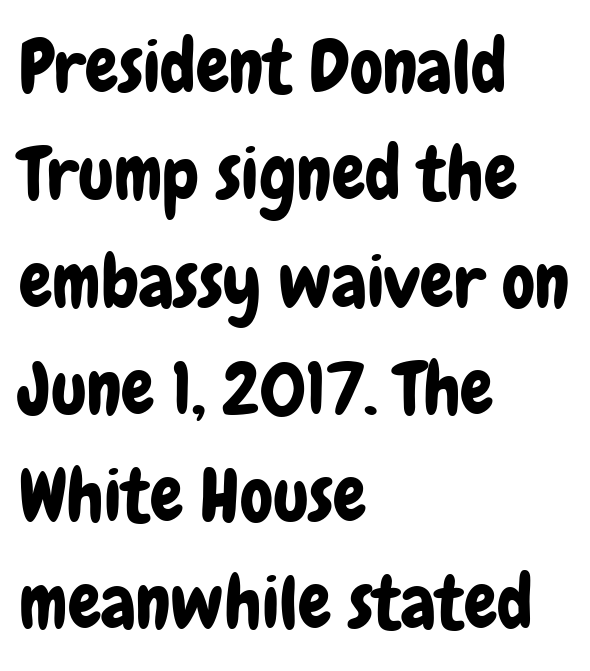
The image shows 74 px condensed sans-serif type, upright; set left-aligned, normal line spacing (1.45x), normal letter spacing, not underlined; low stroke contrast and a medium x-height.
